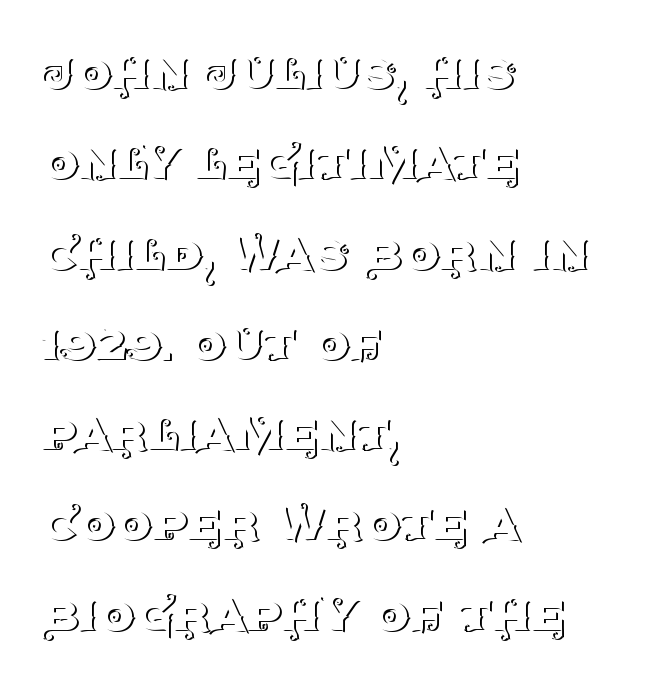
{"serif": "yes", "italic": "no", "bold": "no", "weight": "thin", "width": "normal", "stroke_contrast": "medium", "x_height": "large", "monospaced": "no", "underline": "no", "align": "left", "line_spacing": "normal", "line_spacing_ratio": 1.53, "letter_spacing": "normal", "letter_spacing_em": 0.0, "glyph_px": 59}
